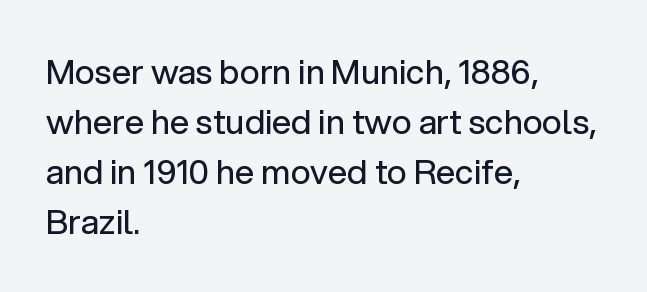
Nope, no serifs anywhere on these letters. Leading: standard. The string is rendered with underlining switched off. Here the designer chose a conventional face with non-uniform glyph widths. No extra ink here — the face is not bold. The letters sit at their default tracking, neither squeezed nor spread.
